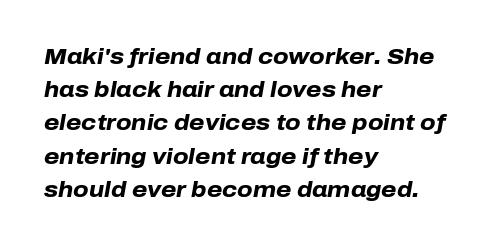
The image shows 22 px bold type, italic (leaning right); set left-aligned, normal line spacing (1.51x), normal letter spacing, not underlined.
